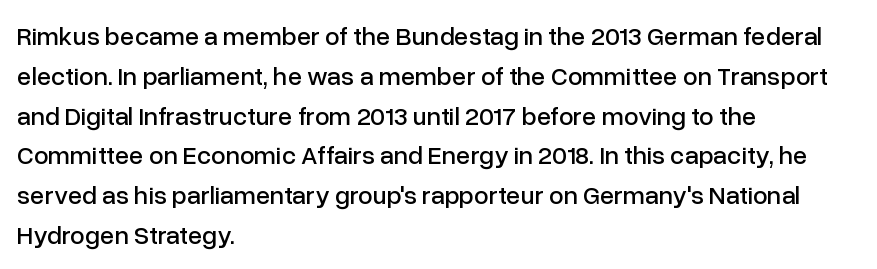
The image shows 26 px text type, upright; set left-aligned, normal line spacing (1.53x), normal letter spacing, not underlined.
